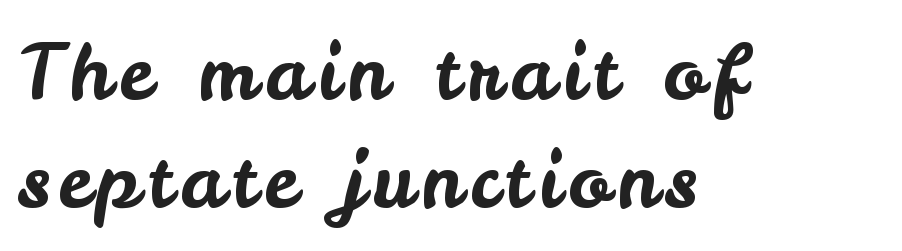
Q: Is the text italic (slanted)? A: Yes.
Q: Is the typeface a serif or a sans-serif typeface? A: Sans-serif.
Q: Is the text underlined? A: No.
Q: How is the paragraph aligned? A: Left-aligned.
Q: Is the spacing between lines tight, normal or loose? A: Normal.
Q: Width (condensed, normal, or wide)? A: Normal.
Q: Stroke contrast? A: Low.
Q: x-height? A: Small.
Q: Monospaced? A: No.
